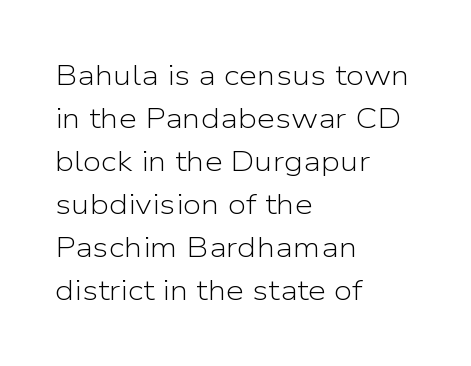
{"serif": "no", "italic": "no", "bold": "no", "weight": "light", "width": "normal", "stroke_contrast": "low", "x_height": "medium", "monospaced": "no", "underline": "no", "align": "left", "line_spacing": "normal", "line_spacing_ratio": 1.48, "letter_spacing": "normal", "letter_spacing_em": 0.0, "glyph_px": 29}
